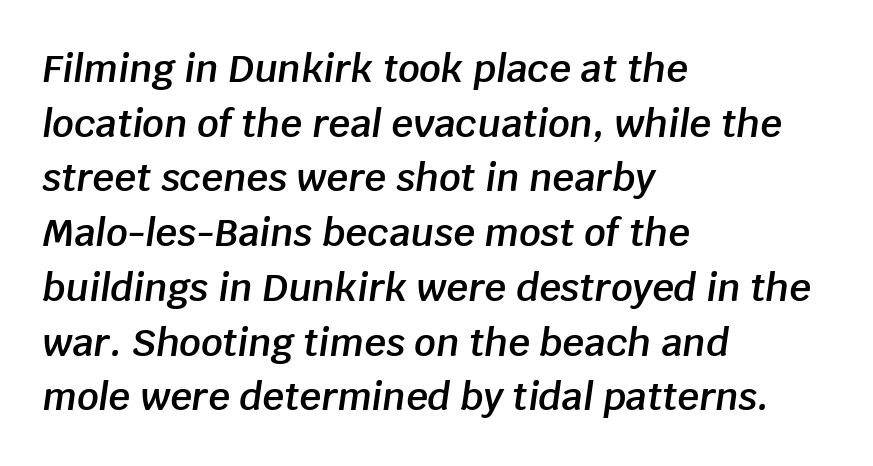
Q: Is the text bold? A: Semi-bold.
Q: Is the text italic (slanted)? A: Yes, it leans right by about 8 degrees.
Q: Is the text underlined? A: No.
Q: How is the paragraph aligned? A: Left-aligned.
Q: Is the spacing between letters normal or unusually wide? A: Normal.
Q: Is the spacing between lines tight, normal or loose? A: Normal.
Q: Width (condensed, normal, or wide)? A: Normal.
Q: Stroke contrast? A: Low.
Q: x-height? A: Large.
Q: Monospaced? A: No.
